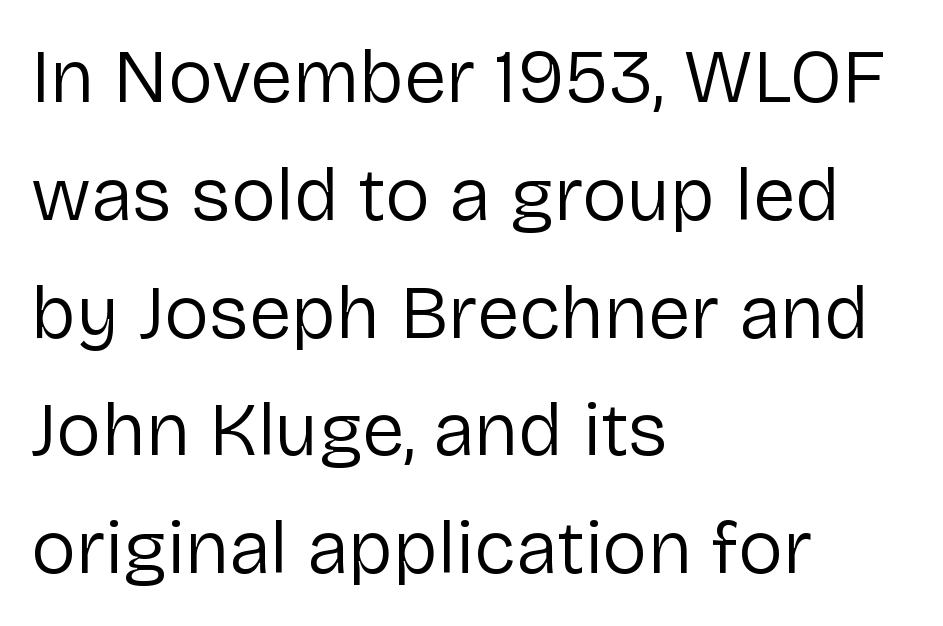
The image shows 76 px regular-weight sans-serif type, upright; set left-aligned, normal line spacing (1.55x), normal letter spacing, not underlined; low stroke contrast and a medium x-height.
